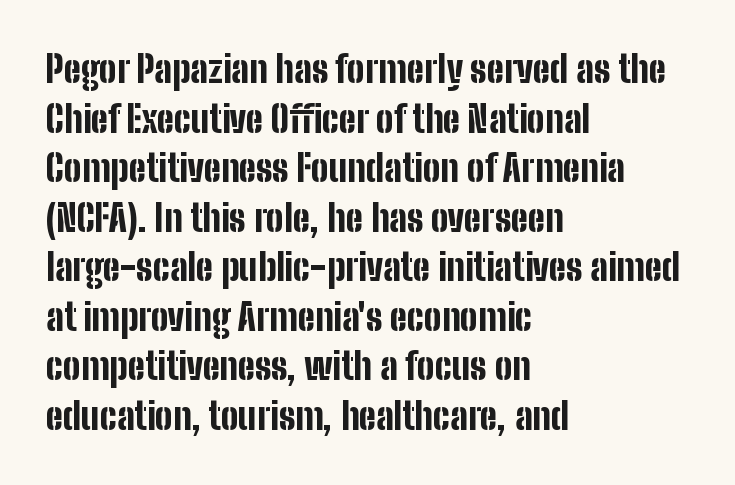
{"serif": "no", "italic": "no", "bold": "yes", "weight": "bold", "width": "condensed", "stroke_contrast": "low", "x_height": "medium", "monospaced": "no", "underline": "no", "align": "left", "line_spacing": "normal", "line_spacing_ratio": 1.34, "letter_spacing": "normal", "letter_spacing_em": 0.0, "glyph_px": 37}
